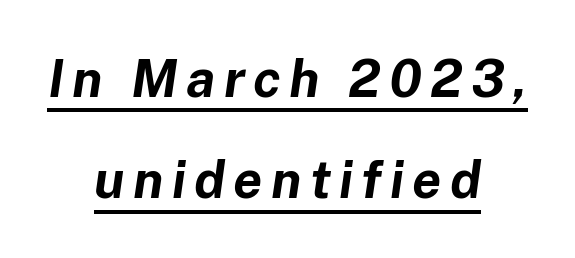
{"italic": "yes", "lean": "right", "slant_degrees": 8, "bold": "yes", "weight": "bold", "width": "normal", "stroke_contrast": "low", "x_height": "medium", "monospaced": "no", "underline": "yes", "align": "center", "line_spacing": "loose", "line_spacing_ratio": 1.95, "glyph_px": 52}
